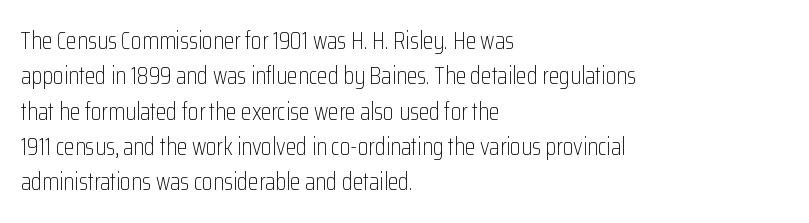
The image shows 24 px text type, upright; set left-aligned, normal line spacing (1.47x), normal letter spacing, not underlined.
